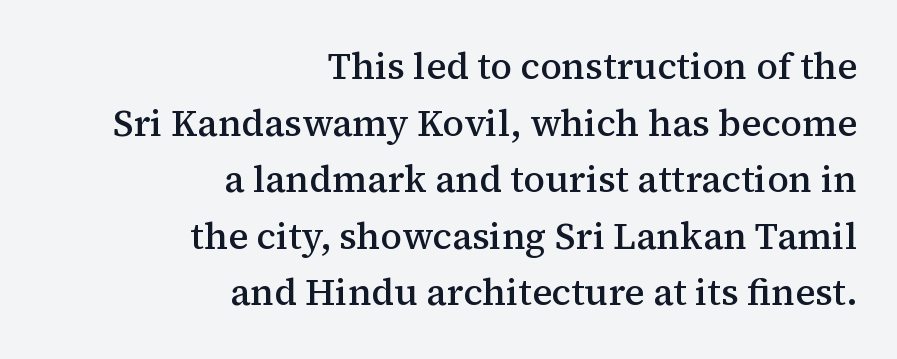
The image shows 37 px semibold serif type, upright; set right-aligned, normal line spacing (1.53x), normal letter spacing, not underlined; medium stroke contrast and a medium x-height.
